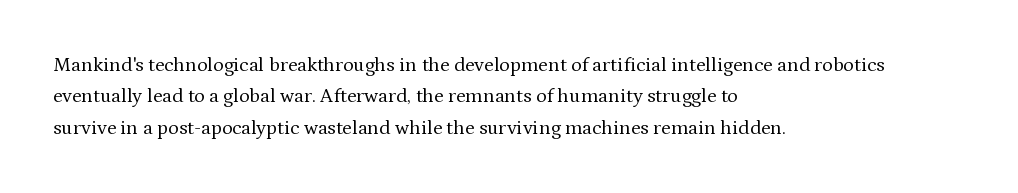
{"italic": "no", "bold": "no", "underline": "no", "align": "left", "line_spacing": "normal", "line_spacing_ratio": 1.57, "letter_spacing": "normal", "letter_spacing_em": 0.0, "glyph_px": 20}
